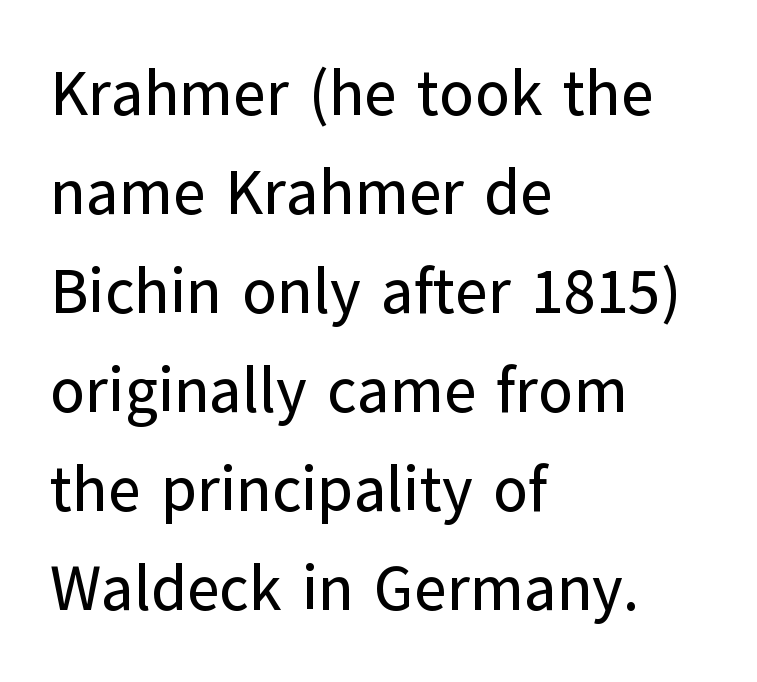
Q: Is the text italic (slanted)? A: No, it is upright.
Q: Is the typeface a serif or a sans-serif typeface? A: Sans-serif.
Q: Is the text underlined? A: No.
Q: How is the paragraph aligned? A: Left-aligned.
Q: Is the spacing between letters normal or unusually wide? A: Normal.
Q: Is the spacing between lines tight, normal or loose? A: Normal.
Q: Width (condensed, normal, or wide)? A: Normal.
Q: Stroke contrast? A: Low.
Q: x-height? A: Medium.
Q: Monospaced? A: No.
